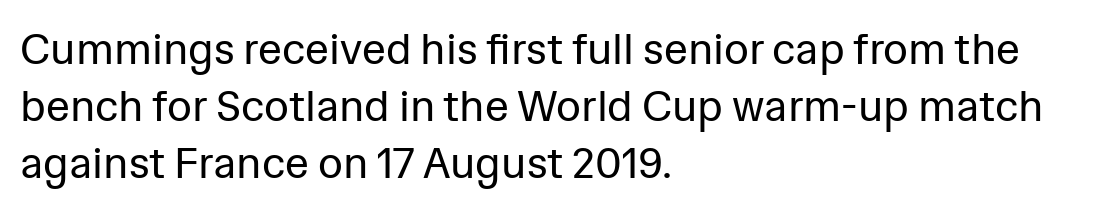
{"serif": "no", "italic": "no", "bold": "no", "weight": "regular", "width": "normal", "stroke_contrast": "low", "x_height": "medium", "monospaced": "no", "underline": "no", "align": "left", "line_spacing": "normal", "line_spacing_ratio": 1.33, "letter_spacing": "normal", "letter_spacing_em": 0.0, "glyph_px": 43}
